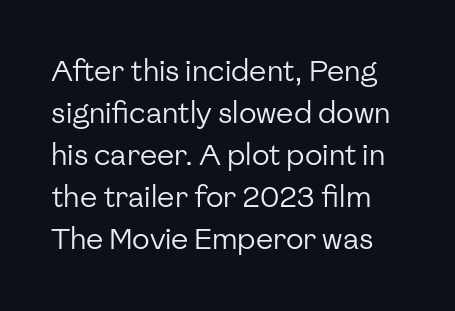
The image shows 29 px regular-weight sans-serif type, upright; set normal line spacing (1.45x), normal letter spacing, not underlined; low stroke contrast and a medium x-height.
